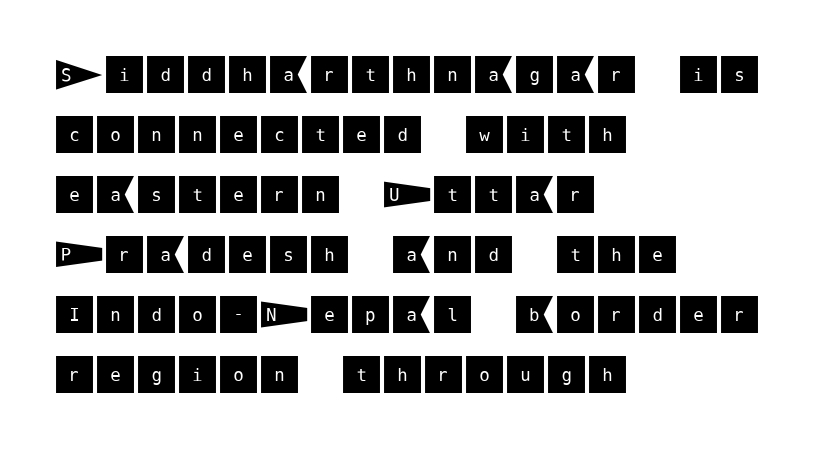
Q: Is the text italic (slanted)? A: No, it is upright.
Q: Is the typeface a serif or a sans-serif typeface? A: Sans-serif.
Q: Is the text underlined? A: No.
Q: How is the paragraph aligned? A: Left-aligned.
Q: Is the spacing between letters normal or unusually wide? A: Normal.
Q: Is the spacing between lines tight, normal or loose? A: Normal.
Q: Width (condensed, normal, or wide)? A: Normal.
Q: Stroke contrast? A: Medium.
Q: x-height? A: Large.
